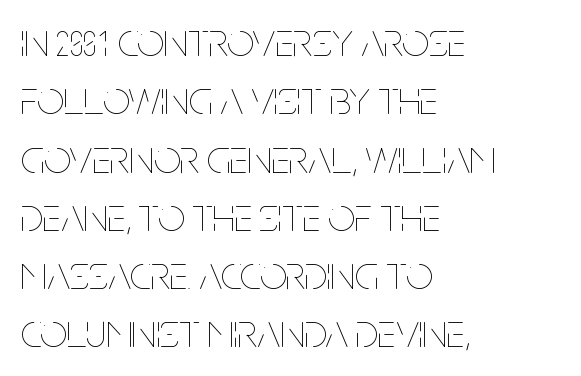
Letter spacing: default. This sample has the flowing, uneven cadence of proportional lettering. The text block is weighted toward the left margin, trailing off unevenly rightward. Honestly, there is no underline to notice here at all. The letters stand straight up with perfectly vertical stems. Is the stroke heavy? The answer is a plain regular-or-lighter.
